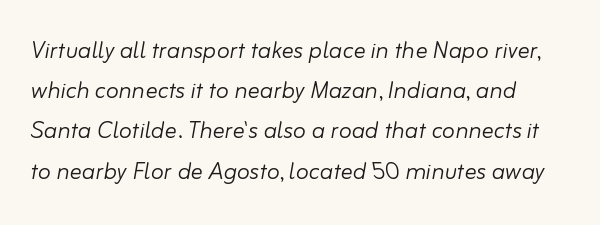
Q: Is the text bold? A: No.
Q: Is the text italic (slanted)? A: Yes, it leans right by about 10 degrees.
Q: Is the text underlined? A: No.
Q: Is the spacing between letters normal or unusually wide? A: Normal.
Q: Is the spacing between lines tight, normal or loose? A: Normal.
Q: Width (condensed, normal, or wide)? A: Normal.
Q: Stroke contrast? A: Low.
Q: x-height? A: Small.
Q: Monospaced? A: No.
